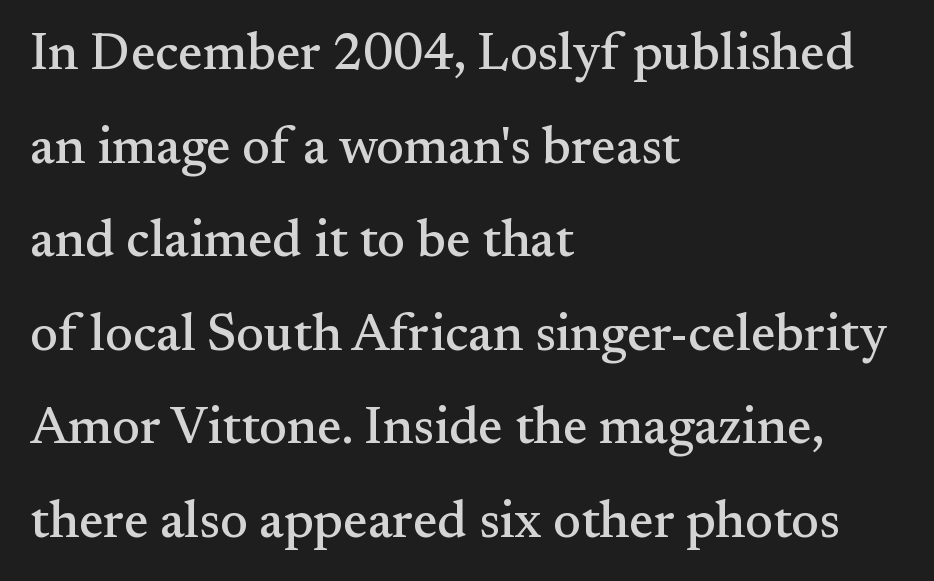
The image shows 52 px serif type, upright; set left-aligned, line spacing 1.8x, normal letter spacing, not underlined; medium stroke contrast and a small x-height.
